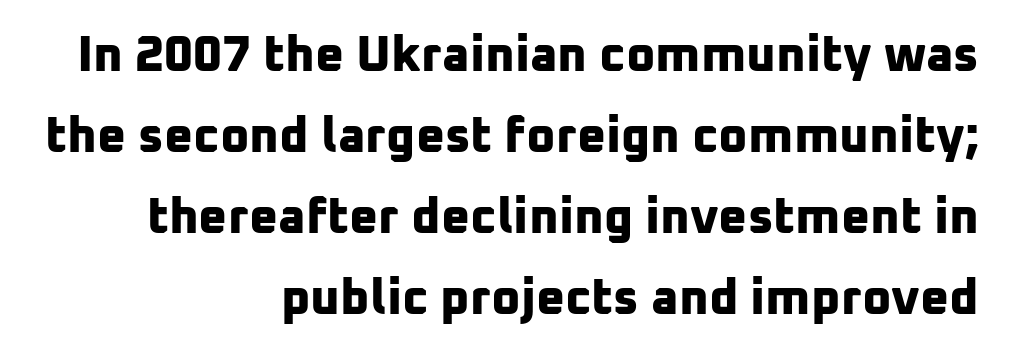
Q: Is the text bold? A: Yes.
Q: Is the typeface a serif or a sans-serif typeface? A: Sans-serif.
Q: Is the text underlined? A: No.
Q: How is the paragraph aligned? A: Right-aligned.
Q: Is the spacing between letters normal or unusually wide? A: Normal.
Q: Is the spacing between lines tight, normal or loose? A: Normal.
Q: Width (condensed, normal, or wide)? A: Normal.
Q: Stroke contrast? A: Low.
Q: x-height? A: Medium.
Q: Monospaced? A: No.
